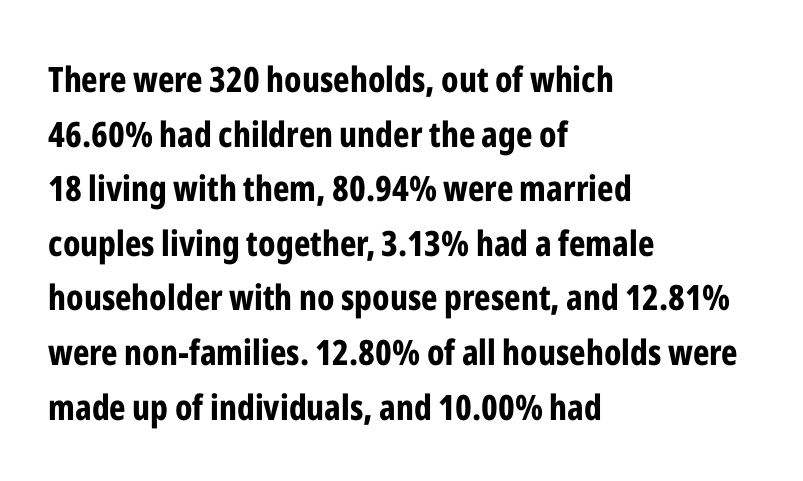
{"serif": "no", "italic": "no", "bold": "yes", "weight": "bold", "width": "condensed", "stroke_contrast": "low", "x_height": "medium", "monospaced": "no", "underline": "no", "align": "left", "line_spacing": "normal", "line_spacing_ratio": 1.56, "letter_spacing": "normal", "letter_spacing_em": 0.0, "glyph_px": 35}
